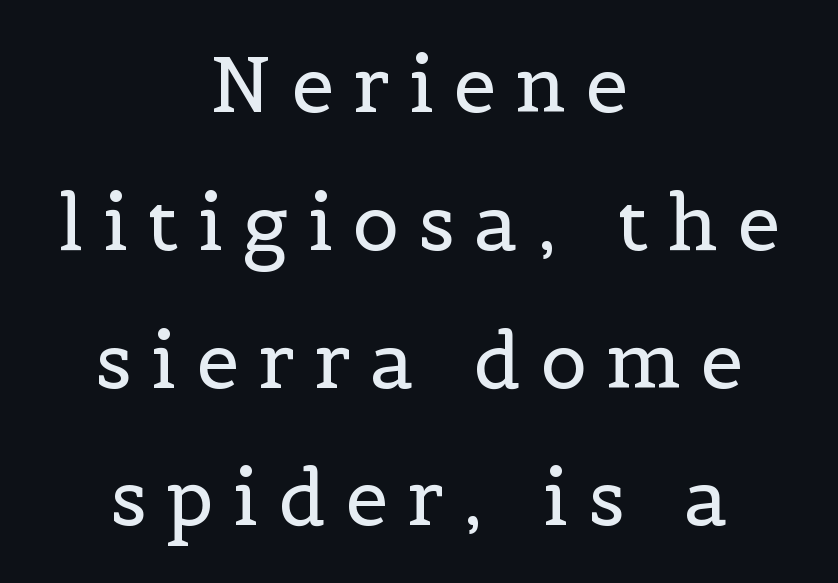
The typeface has the unassuming heft of standard copy or less. These lines are composed in type with serifs. Only glyphs here, with clear space below each row. Glyph-to-glyph distance is far greater than everyday printed text. Italic? Not at all — the glyphs are vertical.
